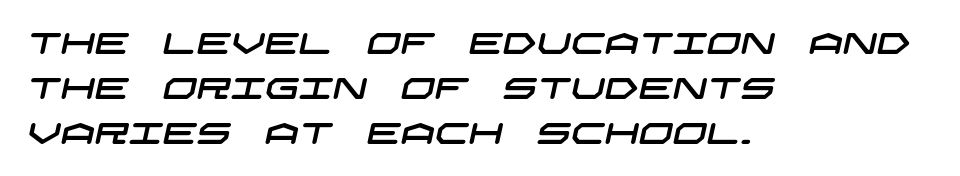
You could call the tracking neutral — neither tight nor loose. Evenly set lines give the paragraph a standard silhouette. Type without underlining. Does the copy run flush right? No — it runs flush left. This rendering employs a face without finishing strokes, i.e., a sans-serif.
